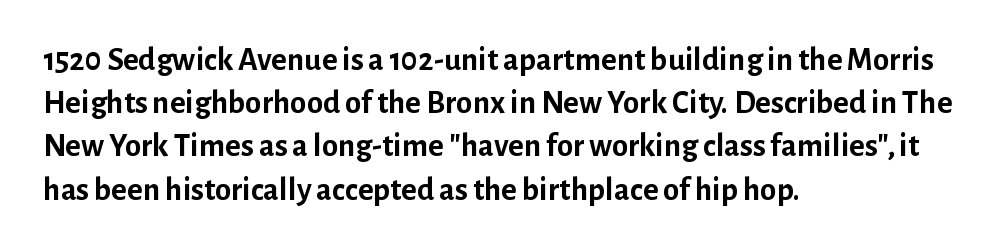
The image shows 33 px semibold sans-serif type, upright; set left-aligned, normal line spacing (1.31x), normal letter spacing, not underlined; low stroke contrast and a medium x-height.
